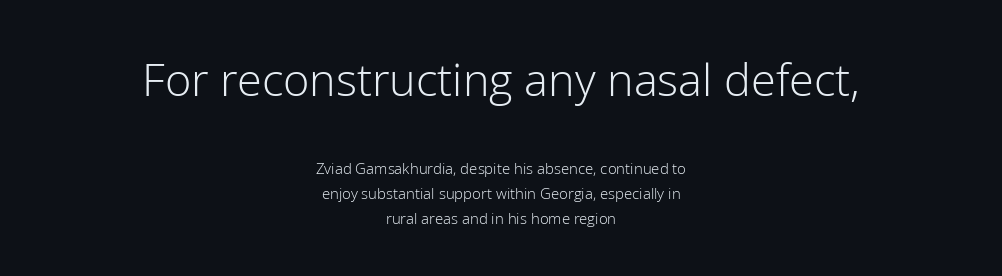
{"serif": "no", "italic": "no", "bold": "no", "weight": "light", "width": "normal", "stroke_contrast": "low", "x_height": "medium", "monospaced": "no", "underline": "no", "align": "center", "line_spacing": "normal", "line_spacing_ratio": 1.65, "letter_spacing": "normal", "letter_spacing_em": 0.0, "larger_block": "first", "size_ratio": 3.0, "glyph_px": 45}
